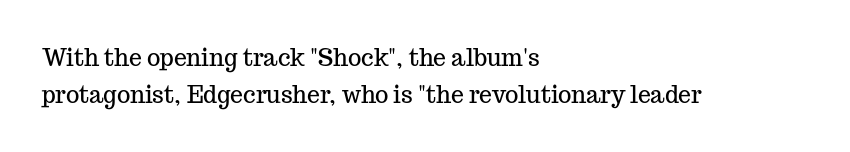
The image shows 23 px text type, upright; set left-aligned, normal line spacing (1.6x), normal letter spacing, not underlined.
